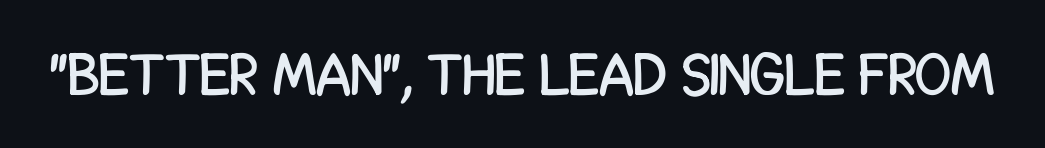
Q: Is the text italic (slanted)? A: No, it is upright.
Q: Is the typeface a serif or a sans-serif typeface? A: Sans-serif.
Q: Is the text underlined? A: No.
Q: Is the spacing between letters normal or unusually wide? A: Normal.
Q: Width (condensed, normal, or wide)? A: Condensed.
Q: Stroke contrast? A: Low.
Q: x-height? A: Large.
Q: Monospaced? A: No.
